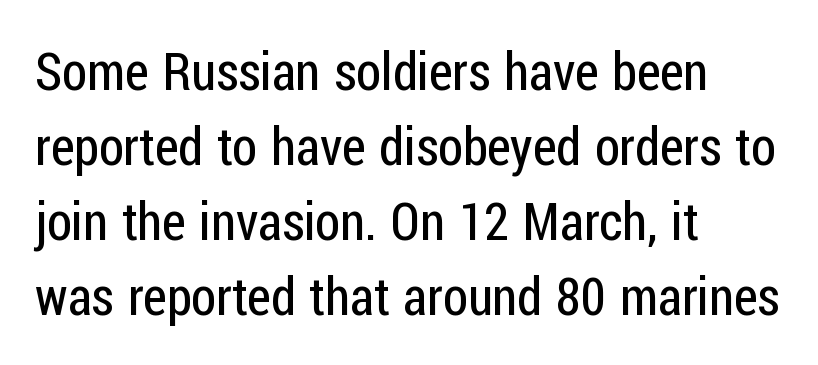
The image shows 51 px regular-weight, condensed sans-serif type, upright; set left-aligned, normal line spacing (1.47x), normal letter spacing, not underlined; low stroke contrast and a medium x-height.
